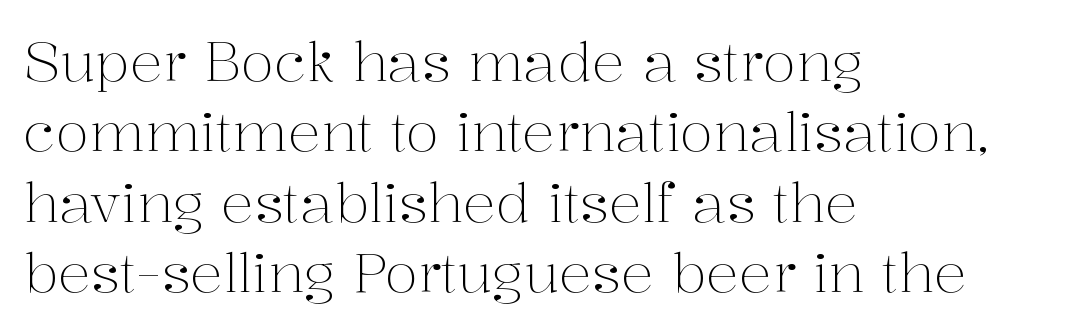
{"serif": "yes", "italic": "no", "bold": "no", "weight": "light", "width": "normal", "stroke_contrast": "medium", "x_height": "medium", "monospaced": "no", "underline": "no", "align": "left", "line_spacing": "normal", "line_spacing_ratio": 1.28, "letter_spacing": "normal", "letter_spacing_em": 0.0, "glyph_px": 55}
